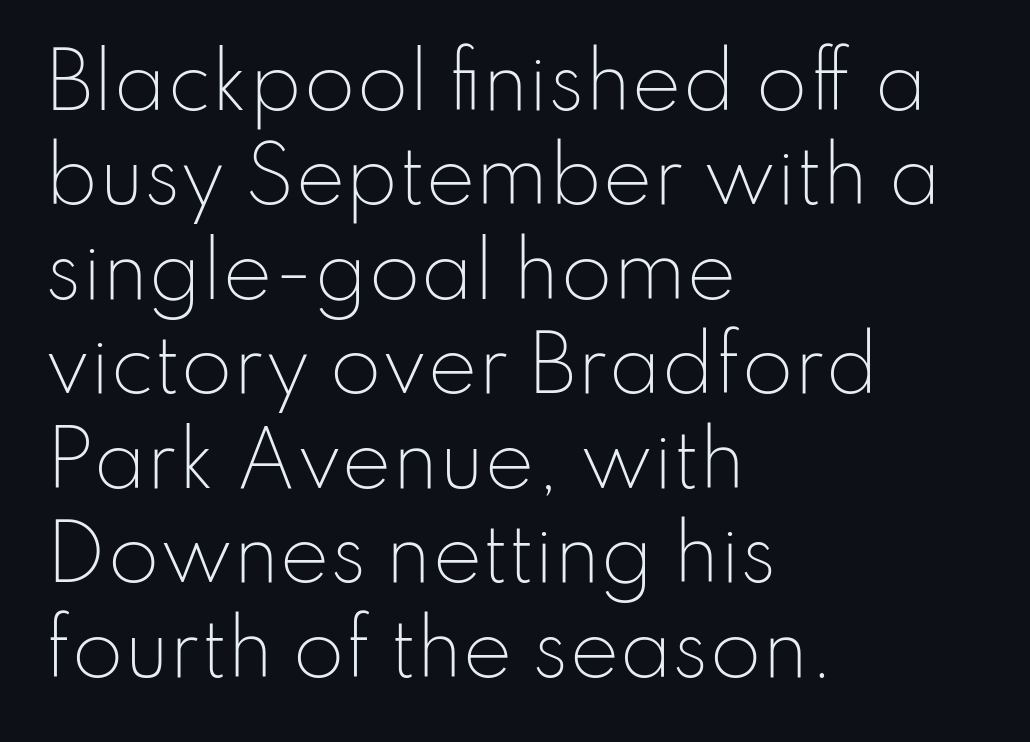
The image shows 75 px light sans-serif type, upright; set left-aligned, normal line spacing (1.26x), normal letter spacing, not underlined; low stroke contrast and a small x-height.
